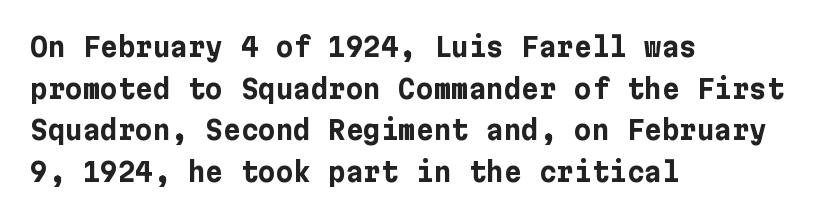
Q: Is the text bold? A: Yes.
Q: Is the text italic (slanted)? A: No, it is upright.
Q: Is the text underlined? A: No.
Q: How is the paragraph aligned? A: Left-aligned.
Q: Is the spacing between letters normal or unusually wide? A: Normal.
Q: Is the spacing between lines tight, normal or loose? A: Normal.
